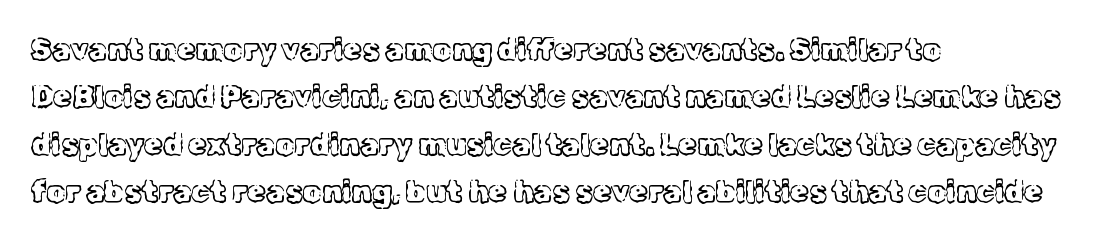
Q: Is the text bold? A: No.
Q: Is the text italic (slanted)? A: No, it is upright.
Q: Is the typeface a serif or a sans-serif typeface? A: Serif.
Q: Is the text underlined? A: No.
Q: How is the paragraph aligned? A: Left-aligned.
Q: Is the spacing between letters normal or unusually wide? A: Normal.
Q: Is the spacing between lines tight, normal or loose? A: Normal.
Q: Width (condensed, normal, or wide)? A: Normal.
Q: x-height? A: Medium.
Q: Monospaced? A: No.
